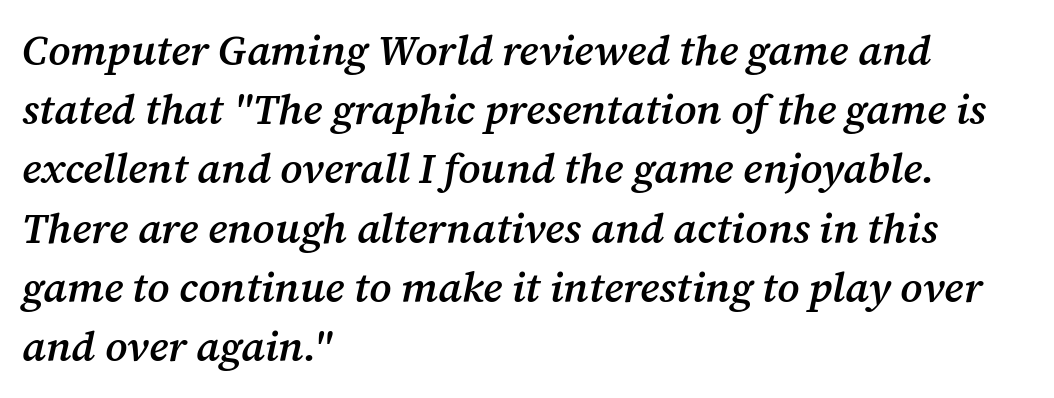
{"serif": "yes", "italic": "yes", "lean": "right", "slant_degrees": 12, "bold": "semi", "weight": "semibold", "width": "normal", "stroke_contrast": "medium", "x_height": "medium", "monospaced": "no", "underline": "no", "align": "left", "line_spacing": "normal", "line_spacing_ratio": 1.41, "letter_spacing": "normal", "letter_spacing_em": 0.0, "glyph_px": 42}
